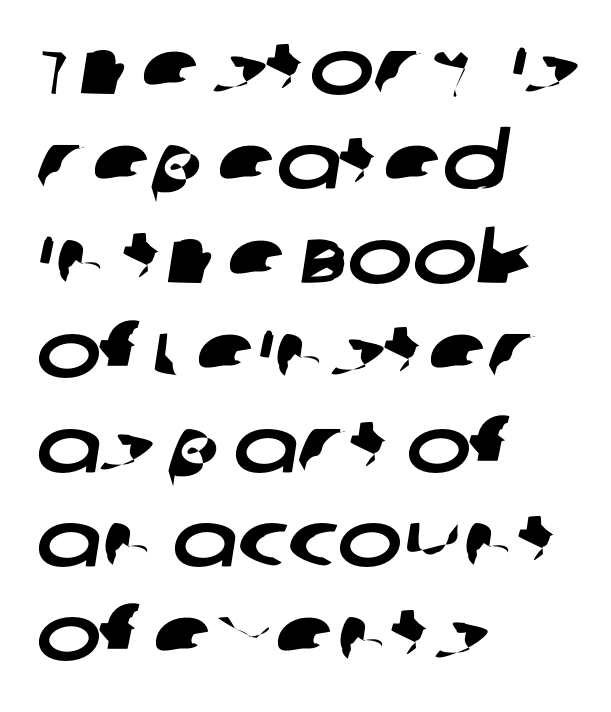
Just letters on the line, the space beneath them empty. The paragraph shown leans on its left margin. Observe the absence of serifs on each vertical stroke in this sample. The type is set solid horizontally, with unmodified tracking. The face used here is proportionally spaced, like ordinary book or web type.
